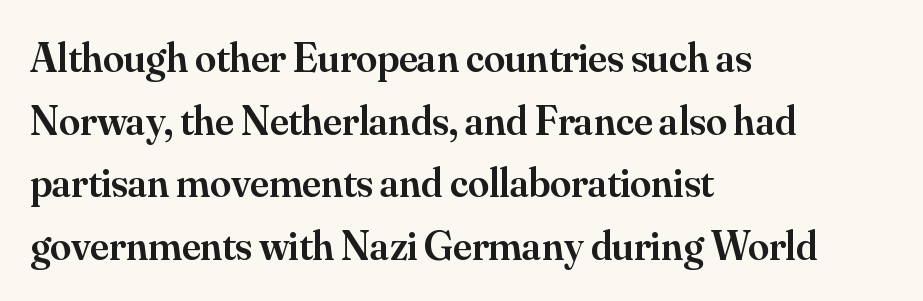
The image shows 42 px semibold serif type, upright; set left-aligned, normal line spacing (1.49x), normal letter spacing, not underlined; medium stroke contrast and a small x-height.
